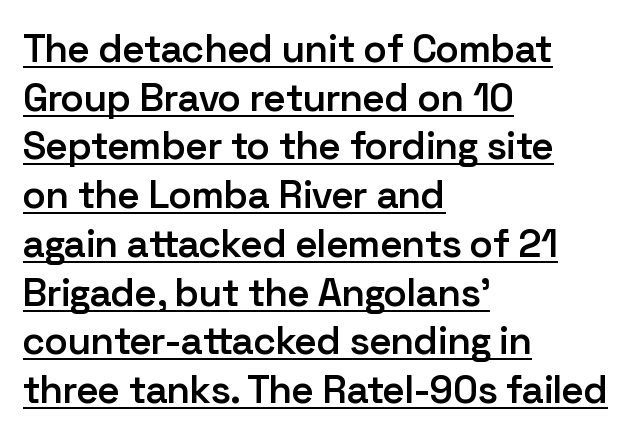
Q: Is the text bold? A: Semi-bold.
Q: Is the text italic (slanted)? A: No, it is upright.
Q: Is the typeface a serif or a sans-serif typeface? A: Sans-serif.
Q: Is the text underlined? A: Yes.
Q: How is the paragraph aligned? A: Left-aligned.
Q: Is the spacing between letters normal or unusually wide? A: Normal.
Q: Is the spacing between lines tight, normal or loose? A: Normal.
Q: Width (condensed, normal, or wide)? A: Normal.
Q: Stroke contrast? A: Low.
Q: x-height? A: Medium.
Q: Monospaced? A: No.
